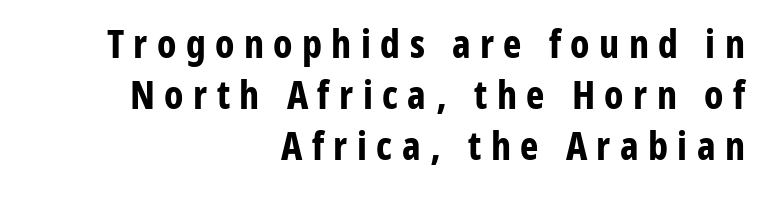
The image shows 39 px bold, condensed sans-serif type, upright; set right-aligned, normal line spacing (1.31x), unusually wide letter spacing (+0.24 em), not underlined; low stroke contrast and a medium x-height.
